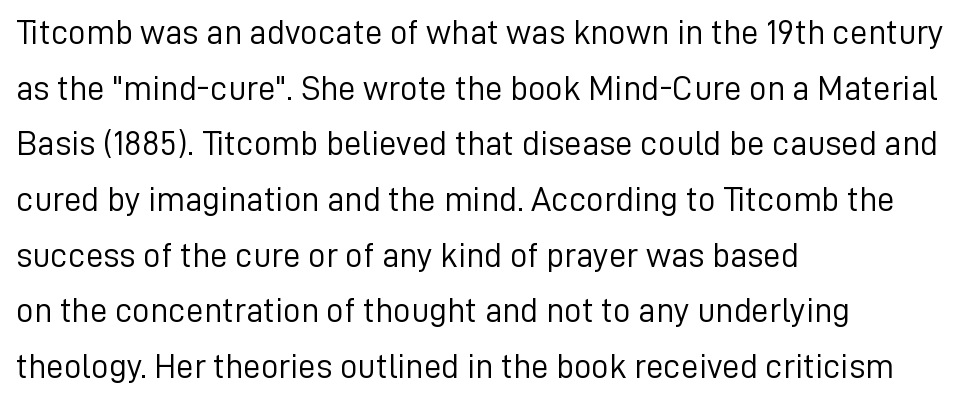
The image shows 35 px light sans-serif type, upright; set left-aligned, normal line spacing (1.59x), normal letter spacing, not underlined; low stroke contrast and a medium x-height.
